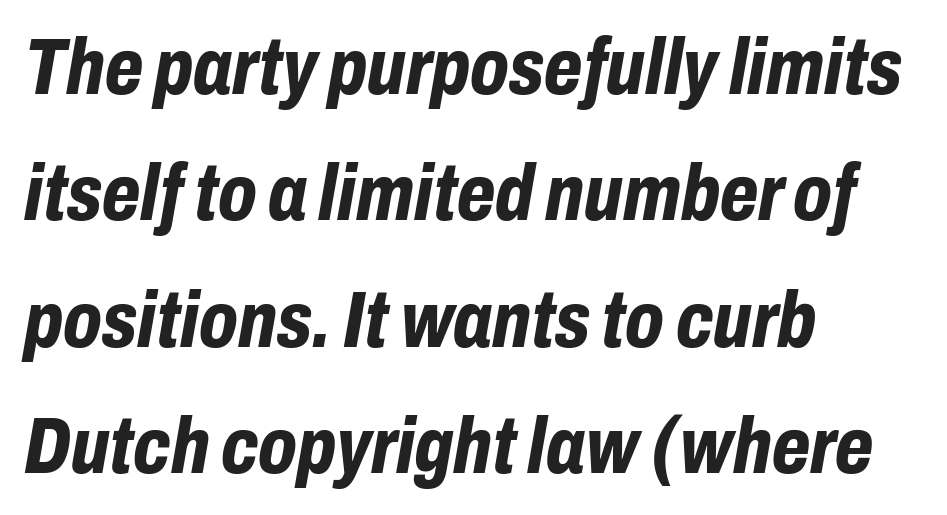
{"italic": "yes", "lean": "right", "slant_degrees": 10, "bold": "yes", "weight": "bold", "width": "condensed", "stroke_contrast": "low", "x_height": "medium", "monospaced": "no", "underline": "no", "align": "left", "line_spacing": "normal", "line_spacing_ratio": 1.6, "letter_spacing": "normal", "letter_spacing_em": 0.0, "glyph_px": 79}
